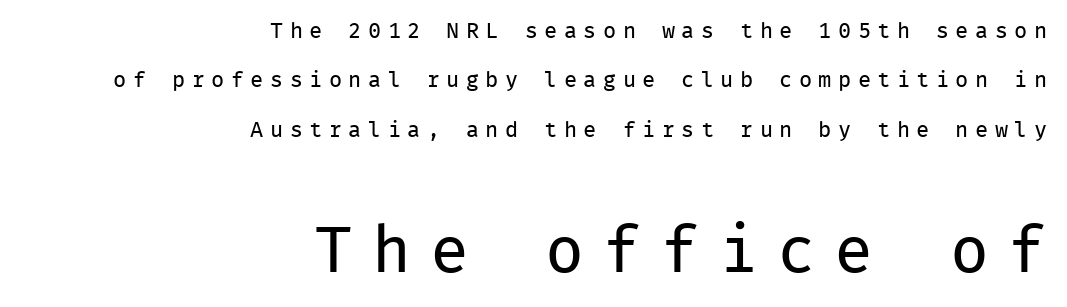
The foot of each line stays bare and open. The font's upright variant was chosen for this text. Tracking value appears strongly positive — letters spread wide. The more generous point size was reserved for the lower chunk. Stroke mass is kept to a normal reading level or below.
